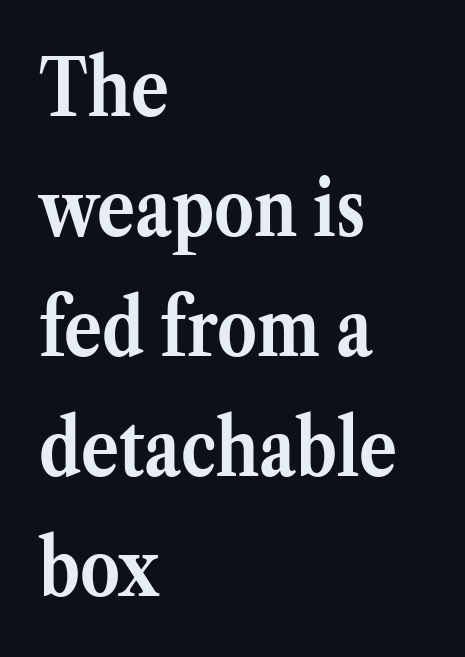
Q: Is the text bold? A: Yes.
Q: Is the text italic (slanted)? A: No, it is upright.
Q: Is the typeface a serif or a sans-serif typeface? A: Serif.
Q: Is the text underlined? A: No.
Q: How is the paragraph aligned? A: Left-aligned.
Q: Is the spacing between letters normal or unusually wide? A: Normal.
Q: Is the spacing between lines tight, normal or loose? A: Normal.
Q: Width (condensed, normal, or wide)? A: Normal.
Q: Stroke contrast? A: Medium.
Q: x-height? A: Medium.
Q: Monospaced? A: No.
